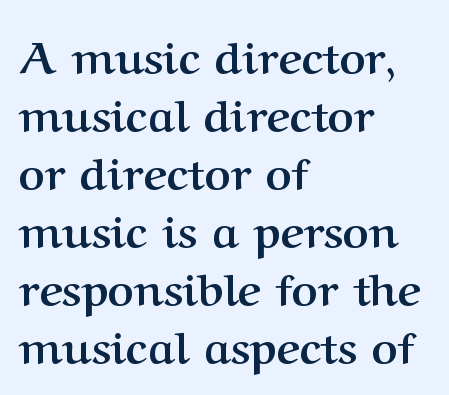
{"serif": "yes", "italic": "no", "bold": "yes", "weight": "semibold", "width": "normal", "stroke_contrast": "medium", "x_height": "medium", "monospaced": "no", "underline": "no", "align": "left", "line_spacing": "normal", "line_spacing_ratio": 1.29, "letter_spacing": "normal", "letter_spacing_em": 0.0, "glyph_px": 45}
